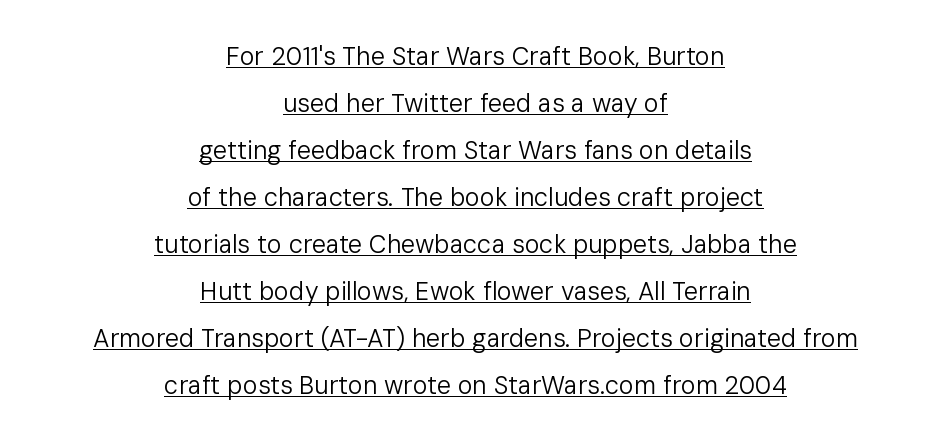
The image shows 25 px text type, upright; set centered, line spacing 1.88x, normal letter spacing, underlined.
